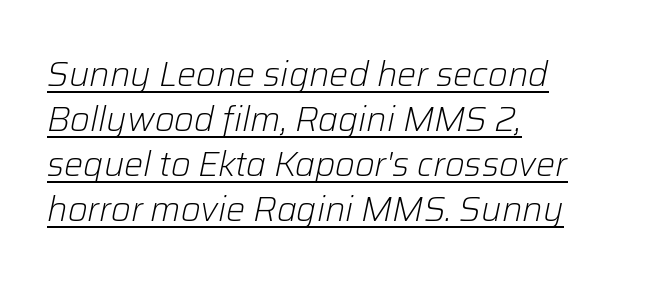
Q: Is the text bold? A: No.
Q: Is the text italic (slanted)? A: Yes, it leans right by about 12 degrees.
Q: Is the text underlined? A: Yes.
Q: How is the paragraph aligned? A: Left-aligned.
Q: Is the spacing between letters normal or unusually wide? A: Normal.
Q: Is the spacing between lines tight, normal or loose? A: Normal.
Q: Width (condensed, normal, or wide)? A: Normal.
Q: Stroke contrast? A: Low.
Q: x-height? A: Medium.
Q: Monospaced? A: No.
